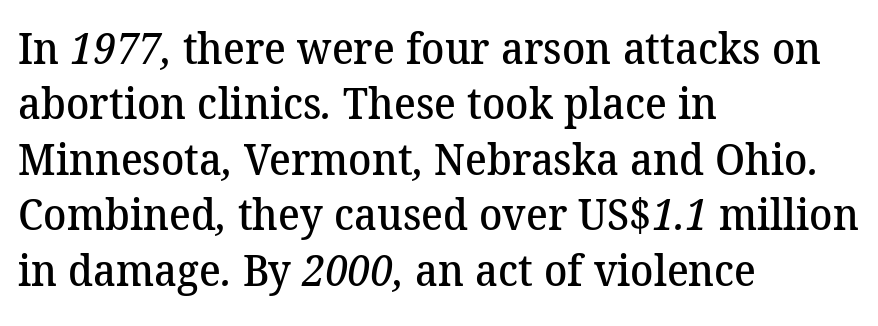
The line texture is even and compact thanks to regular tracking. The block of text has a typical density, with ordinary space between rows. The setting favours the left margin, as ordinary paragraphs usually do. The space beneath each line is pristine and unruled.
